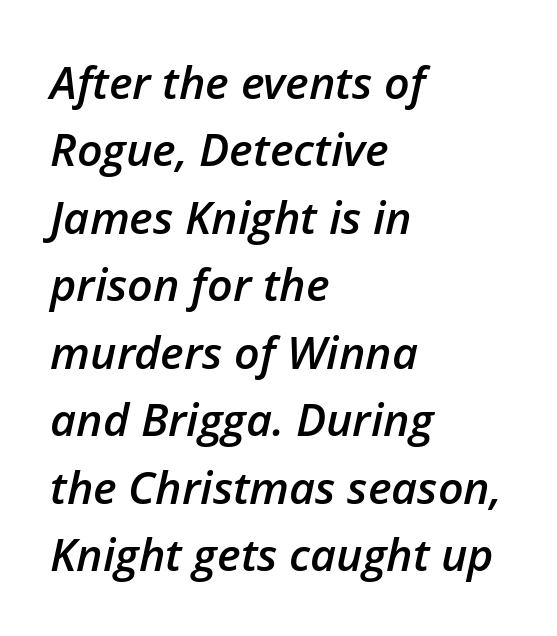
Italic: yes, the glyphs are oblique. Each row of text sits above clean, open space. The rendering uses natural spacing where letterforms have individual widths. Honestly, the letter spacing is just normal — you wouldn't notice it. This is moderately heavy type, rendered in semibold. This sample keeps an unexceptional amount of space between lines.
